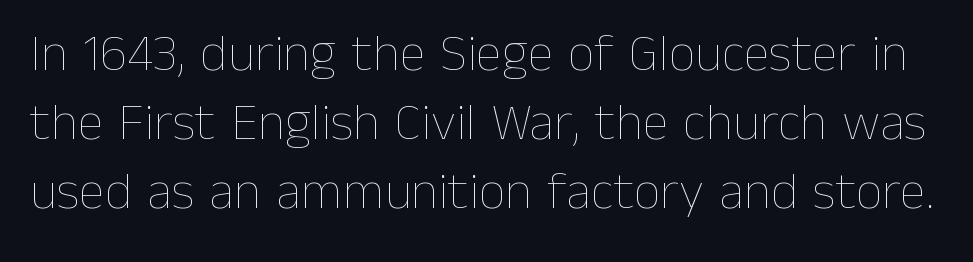
Q: Is the text bold? A: No.
Q: Is the text italic (slanted)? A: No, it is upright.
Q: Is the text underlined? A: No.
Q: Is the spacing between letters normal or unusually wide? A: Normal.
Q: Is the spacing between lines tight, normal or loose? A: Normal.
Q: Width (condensed, normal, or wide)? A: Normal.
Q: Stroke contrast? A: Low.
Q: x-height? A: Medium.
Q: Monospaced? A: No.
